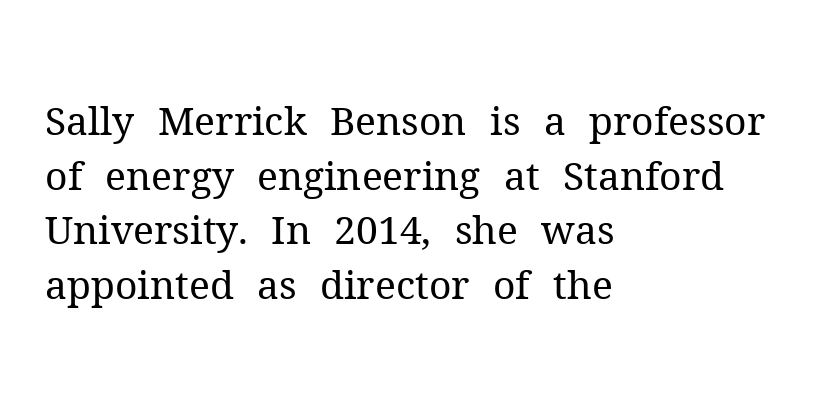
Q: Is the text bold? A: No.
Q: Is the text italic (slanted)? A: No, it is upright.
Q: Is the typeface a serif or a sans-serif typeface? A: Serif.
Q: Is the text underlined? A: No.
Q: How is the paragraph aligned? A: Left-aligned.
Q: Is the spacing between letters normal or unusually wide? A: Normal.
Q: Is the spacing between lines tight, normal or loose? A: Normal.
Q: Width (condensed, normal, or wide)? A: Normal.
Q: Stroke contrast? A: Medium.
Q: x-height? A: Medium.
Q: Monospaced? A: No.
